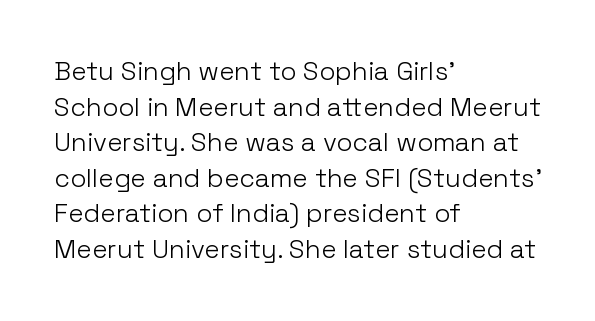
Q: Is the text bold? A: No.
Q: Is the text italic (slanted)? A: No, it is upright.
Q: Is the text underlined? A: No.
Q: How is the paragraph aligned? A: Left-aligned.
Q: Is the spacing between letters normal or unusually wide? A: Normal.
Q: Is the spacing between lines tight, normal or loose? A: Normal.
